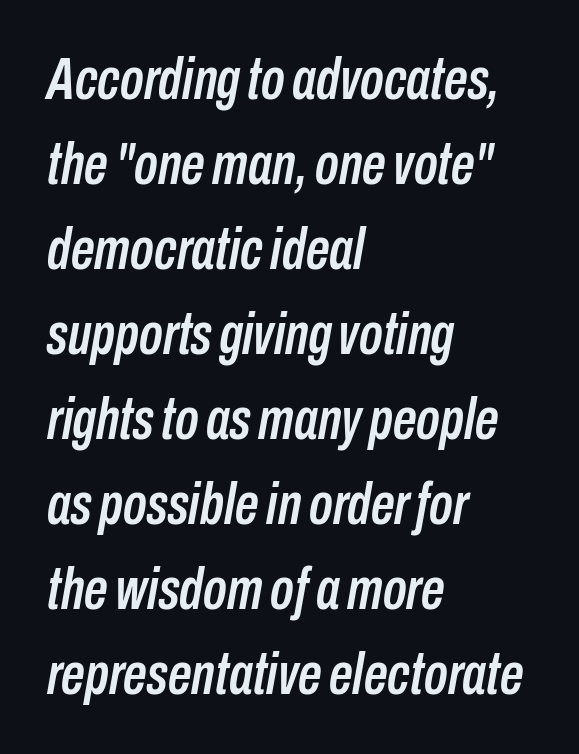
The image shows 59 px condensed type, italic (leaning right); set left-aligned, normal line spacing (1.44x), normal letter spacing, not underlined; low stroke contrast and a medium x-height.
